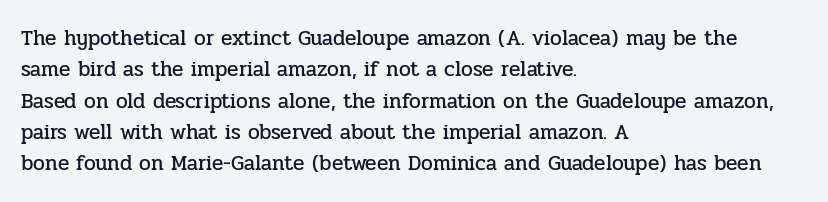
{"italic": "no", "underline": "no", "align": "left", "line_spacing": "normal", "line_spacing_ratio": 1.49, "letter_spacing": "normal", "letter_spacing_em": 0.0, "glyph_px": 21}
